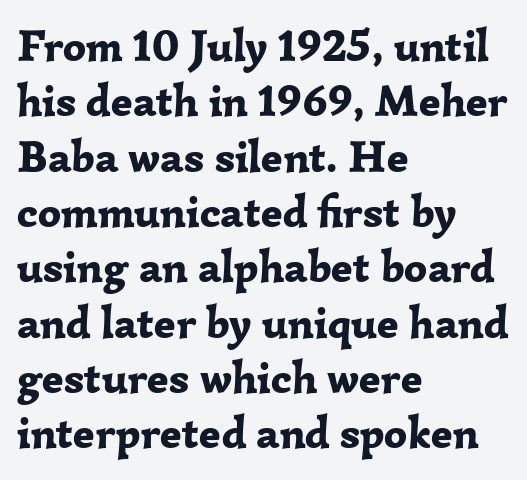
Q: Is the text bold? A: Yes.
Q: Is the text italic (slanted)? A: No, it is upright.
Q: Is the typeface a serif or a sans-serif typeface? A: Serif.
Q: Is the text underlined? A: No.
Q: How is the paragraph aligned? A: Left-aligned.
Q: Is the spacing between letters normal or unusually wide? A: Normal.
Q: Width (condensed, normal, or wide)? A: Normal.
Q: Stroke contrast? A: Low.
Q: x-height? A: Medium.
Q: Monospaced? A: No.
